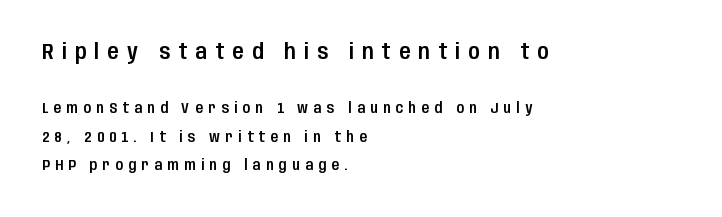
Q: Is the text italic (slanted)? A: No, it is upright.
Q: Is the text underlined? A: No.
Q: How is the paragraph aligned? A: Left-aligned.
Q: Is the spacing between letters normal or unusually wide? A: Unusually wide.
Q: Is the spacing between lines tight, normal or loose? A: Loose.
Q: Which block of text is set in a larger size, the first (top) or the second (bottom)? A: The first (top) one.
